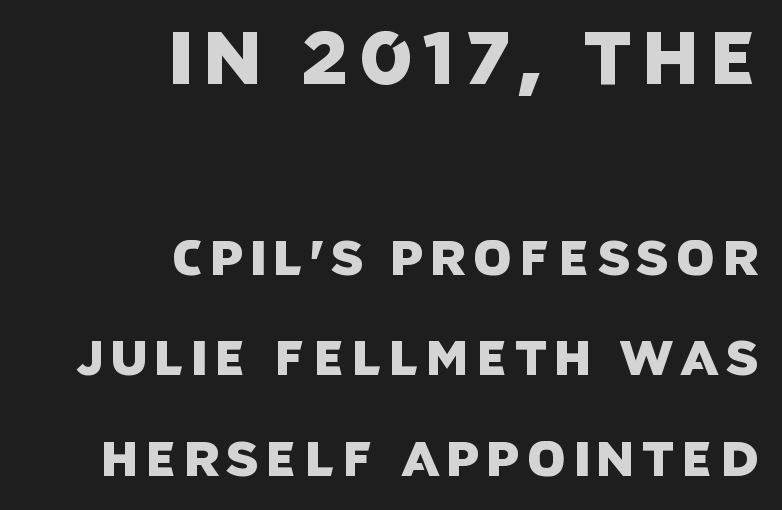
{"serif": "no", "width": "normal", "stroke_contrast": "low", "x_height": "large", "monospaced": "no", "underline": "no", "align": "right", "line_spacing": "loose", "line_spacing_ratio": 2.05, "larger_block": "first", "size_ratio": 1.51, "glyph_px": 74}
